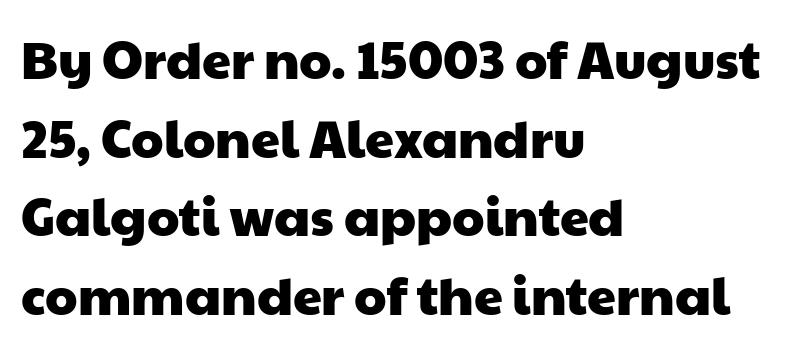
Compared with a centered layout, this one pins lines to the left instead. Bare-footed words on every line. Is this a fixed-width face? No — the glyphs have proportional, varying widths. This sample uses plain, unmodified letter spacing. The designer left line spacing at the default.
